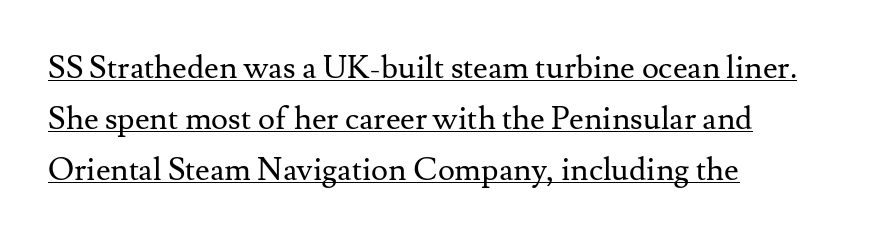
Does the leading feel generous? No, just average. The text was rendered using a seriffed face with decorative stroke endings. If you drew a line through each stem, it would be perfectly vertical. The horizontal fit of the characters is conventional and even. The font is comparable to plain body text, perhaps lighter.
